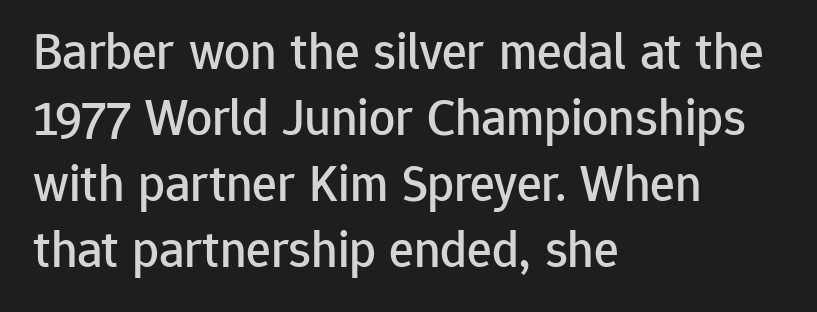
{"serif": "no", "italic": "no", "width": "normal", "stroke_contrast": "low", "x_height": "medium", "monospaced": "no", "underline": "no", "align": "left", "line_spacing": "normal", "line_spacing_ratio": 1.27, "letter_spacing": "normal", "letter_spacing_em": 0.0, "glyph_px": 52}
